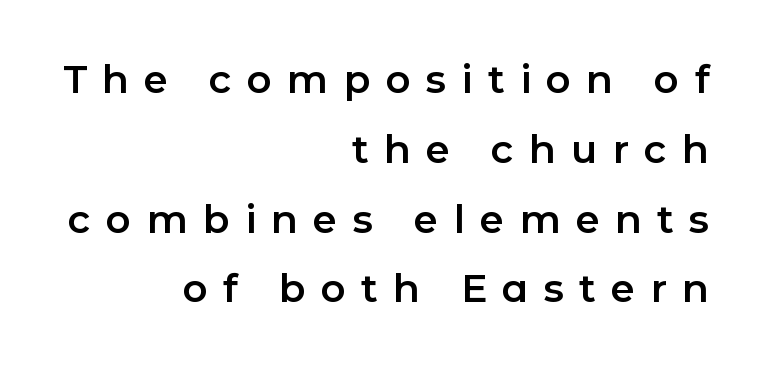
{"serif": "no", "italic": "no", "width": "normal", "stroke_contrast": "low", "x_height": "medium", "monospaced": "no", "underline": "no", "align": "right", "line_spacing_ratio": 1.79, "letter_spacing": "wide", "letter_spacing_em": 0.39, "glyph_px": 39}
